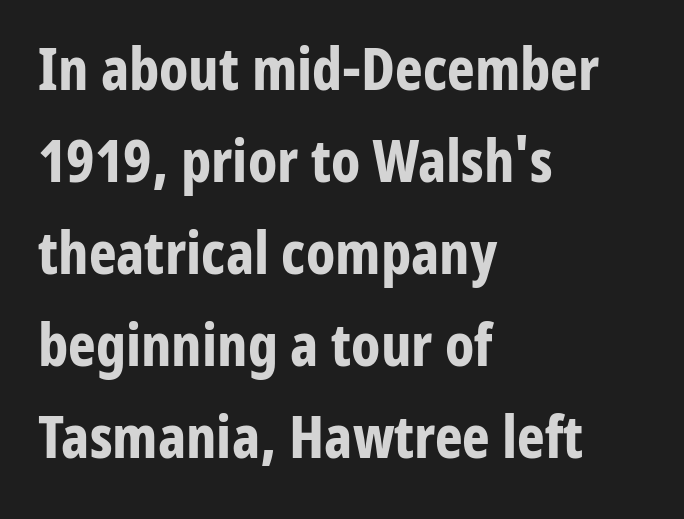
Q: Is the text bold? A: Yes.
Q: Is the text italic (slanted)? A: No, it is upright.
Q: Is the typeface a serif or a sans-serif typeface? A: Sans-serif.
Q: Is the text underlined? A: No.
Q: How is the paragraph aligned? A: Left-aligned.
Q: Is the spacing between letters normal or unusually wide? A: Normal.
Q: Is the spacing between lines tight, normal or loose? A: Normal.
Q: Width (condensed, normal, or wide)? A: Condensed.
Q: Stroke contrast? A: Low.
Q: x-height? A: Medium.
Q: Monospaced? A: No.
